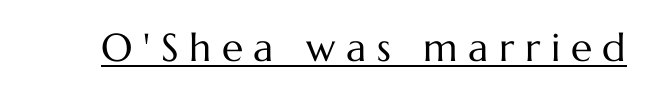
Q: Is the text bold? A: No.
Q: Is the text italic (slanted)? A: No, it is upright.
Q: Is the text underlined? A: Yes.
Q: Is the spacing between letters normal or unusually wide? A: Unusually wide.
Q: Width (condensed, normal, or wide)? A: Normal.
Q: Stroke contrast? A: Medium.
Q: x-height? A: Medium.
Q: Monospaced? A: No.
